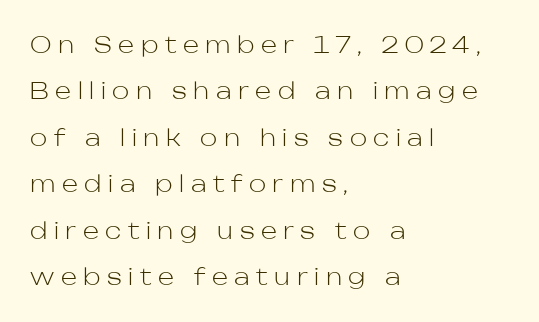
Q: Is the text bold? A: No.
Q: Is the text italic (slanted)? A: No, it is upright.
Q: Is the text underlined? A: No.
Q: How is the paragraph aligned? A: Left-aligned.
Q: Is the spacing between letters normal or unusually wide? A: Unusually wide.
Q: Is the spacing between lines tight, normal or loose? A: Loose.
